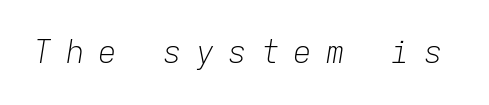
The image shows 31 px light type, italic (leaning right), monospaced; set unusually wide letter spacing (+0.45 em), not underlined; low stroke contrast and a medium x-height.
